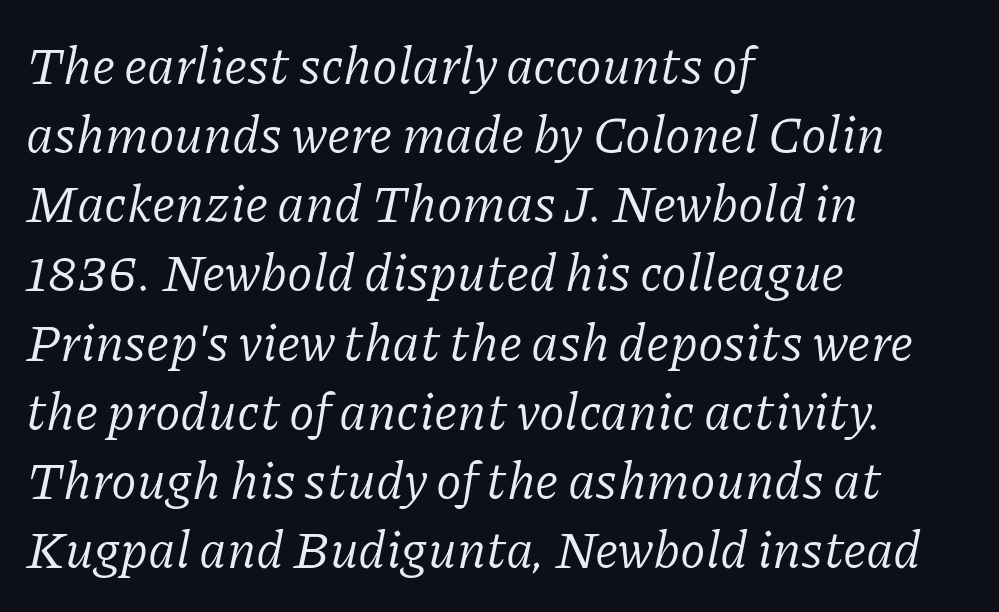
{"serif": "yes", "italic": "yes", "lean": "right", "slant_degrees": 11, "bold": "no", "weight": "regular", "width": "normal", "stroke_contrast": "low", "x_height": "medium", "monospaced": "no", "underline": "no", "align": "left", "line_spacing": "normal", "line_spacing_ratio": 1.33, "letter_spacing": "normal", "letter_spacing_em": 0.0, "glyph_px": 52}
